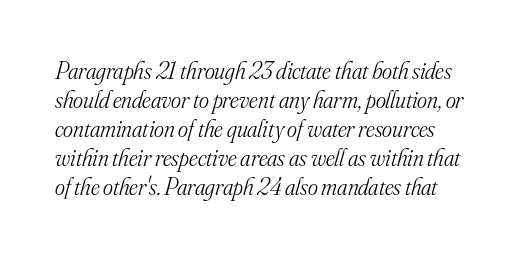
Weight: in the light-to-regular range. Letter spacing: default. Check the space under the baseline: it is left empty. Slant detected: the letters are inclined.
